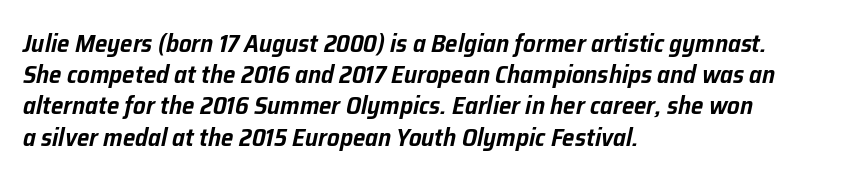
Q: Is the text italic (slanted)? A: Yes, it leans right by about 12 degrees.
Q: Is the text underlined? A: No.
Q: How is the paragraph aligned? A: Left-aligned.
Q: Is the spacing between letters normal or unusually wide? A: Normal.
Q: Is the spacing between lines tight, normal or loose? A: Normal.
